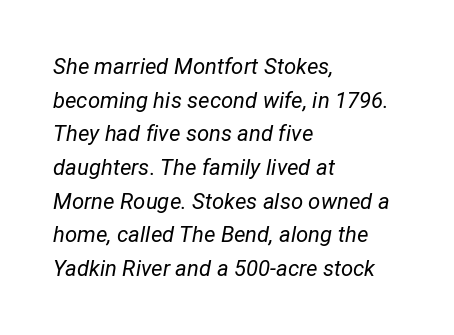
The image shows 22 px text type, italic (leaning right); set left-aligned, normal line spacing (1.53x), normal letter spacing, not underlined.
